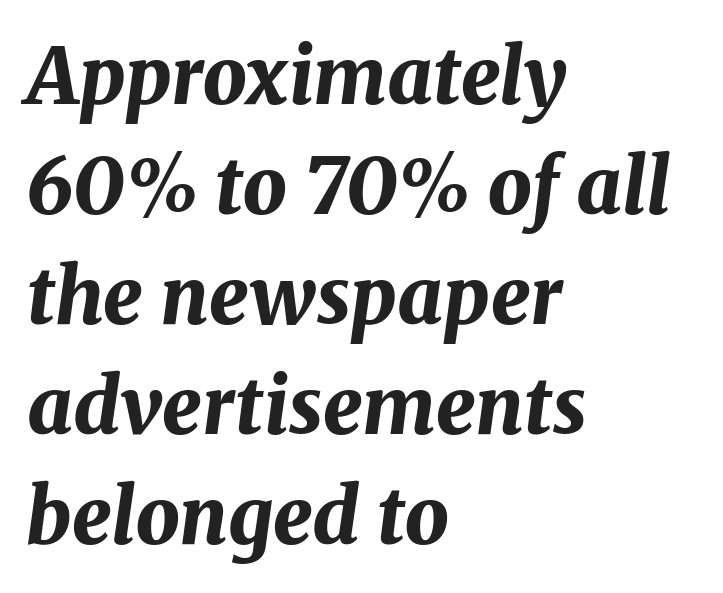
Type without underlining. Rows of type keep a routine distance in the vertical direction. These lines keep a tight, regular rhythm from letter to letter. Each letter keeps its own natural width here, so spacing adapts to shape. Heft: maximum for text — a bold. These lines were composed using italics.
